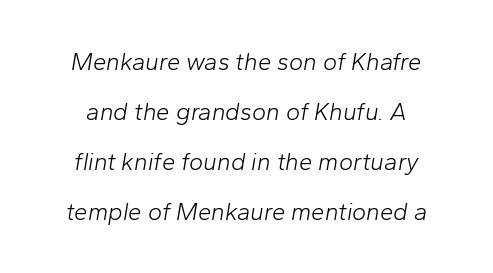
Q: Is the text bold? A: No.
Q: Is the text italic (slanted)? A: Yes, it leans right by about 10 degrees.
Q: Is the text underlined? A: No.
Q: Is the spacing between letters normal or unusually wide? A: Normal.
Q: Is the spacing between lines tight, normal or loose? A: Loose.
